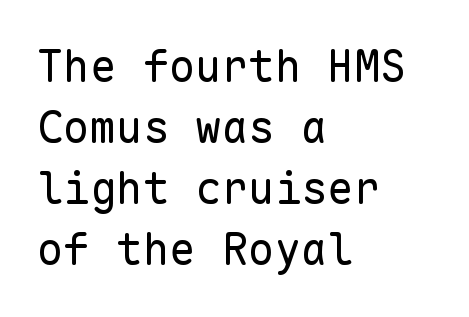
This reads as an unemphasized weight, regular at the heaviest. This sample has the even, mechanical cadence of fixed-width lettering. Note: no serifs on the glyphs. No extra tracking has been applied to these lines. The space directly below the letters is spotless.
